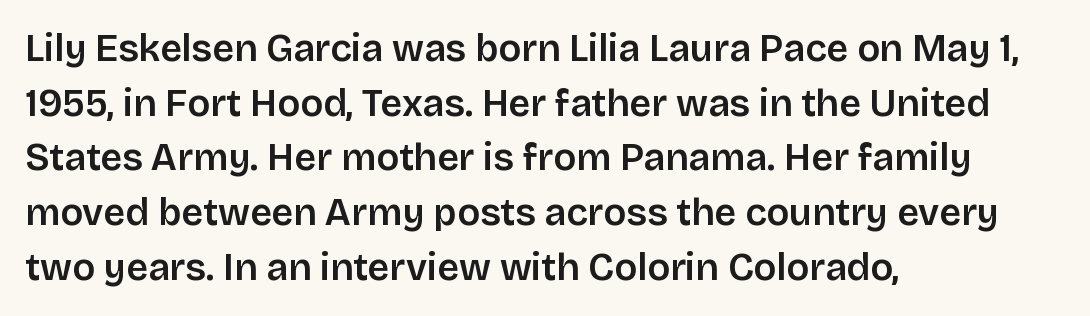
{"serif": "no", "italic": "no", "width": "normal", "stroke_contrast": "low", "x_height": "large", "monospaced": "no", "underline": "no", "align": "left", "line_spacing": "normal", "line_spacing_ratio": 1.44, "letter_spacing": "normal", "letter_spacing_em": 0.0, "glyph_px": 38}
